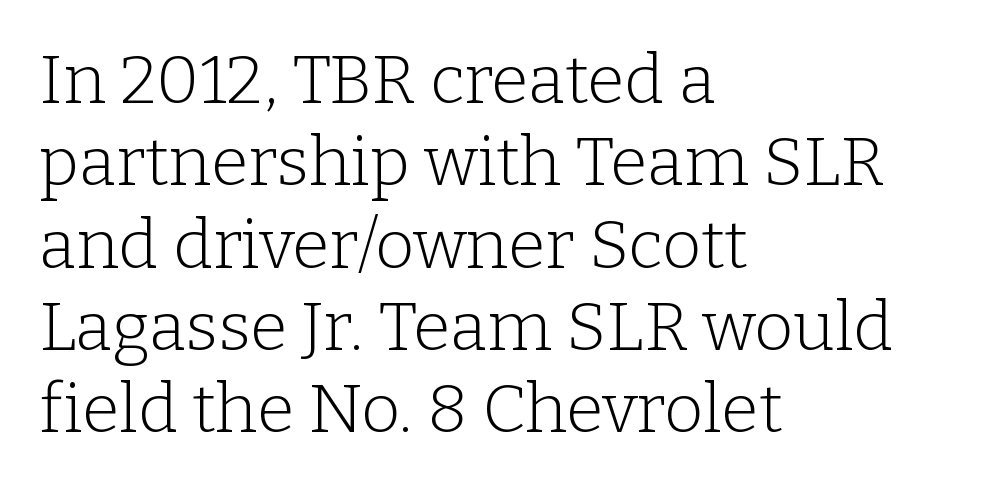
{"serif": "yes", "italic": "no", "bold": "no", "weight": "light", "width": "normal", "stroke_contrast": "low", "x_height": "medium", "monospaced": "no", "underline": "no", "align": "left", "line_spacing_ratio": 1.21, "letter_spacing": "normal", "letter_spacing_em": 0.0, "glyph_px": 68}
